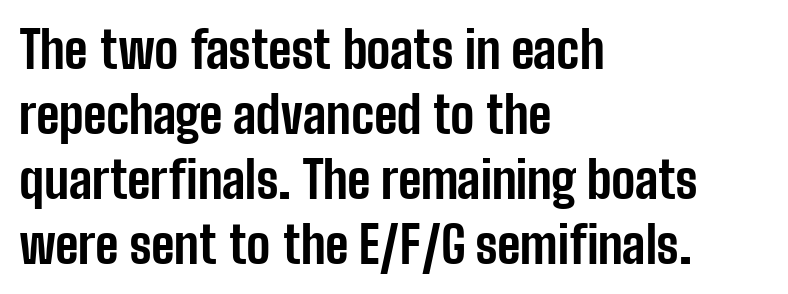
Q: Is the text bold? A: Yes.
Q: Is the text italic (slanted)? A: No, it is upright.
Q: Is the typeface a serif or a sans-serif typeface? A: Sans-serif.
Q: Is the text underlined? A: No.
Q: How is the paragraph aligned? A: Left-aligned.
Q: Is the spacing between letters normal or unusually wide? A: Normal.
Q: Is the spacing between lines tight, normal or loose? A: Normal.
Q: Width (condensed, normal, or wide)? A: Condensed.
Q: Stroke contrast? A: Low.
Q: x-height? A: Medium.
Q: Monospaced? A: No.
